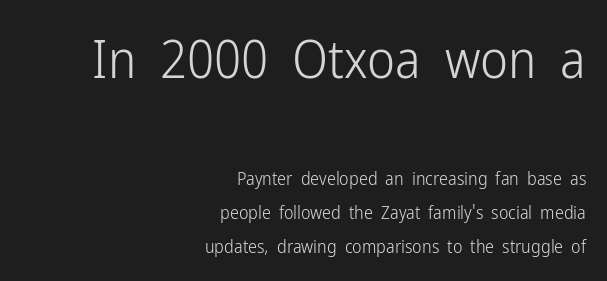
Summary of weight: not heavy and not bold. The glyphs are unaccompanied by any horizontal stroke below them. Visually the block forms a straight wall on the right and a jagged coastline on the left. The vertical gap from one line to the next is large. The axis of the letterforms is exactly vertical. Between one letter and the next there's only the usual sliver of space.
